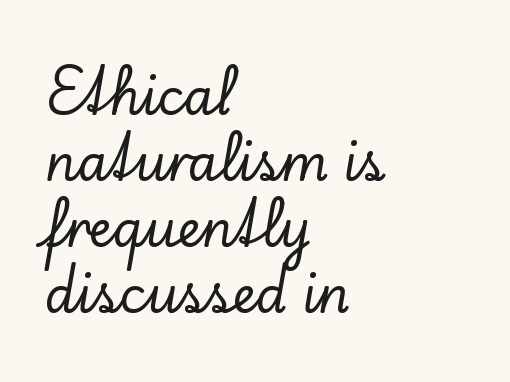
Q: Is the text italic (slanted)? A: Yes.
Q: Is the typeface a serif or a sans-serif typeface? A: Serif.
Q: Is the text underlined? A: No.
Q: How is the paragraph aligned? A: Left-aligned.
Q: Is the spacing between letters normal or unusually wide? A: Normal.
Q: Is the spacing between lines tight, normal or loose? A: Normal.
Q: Width (condensed, normal, or wide)? A: Normal.
Q: Stroke contrast? A: Low.
Q: x-height? A: Small.
Q: Monospaced? A: No.
